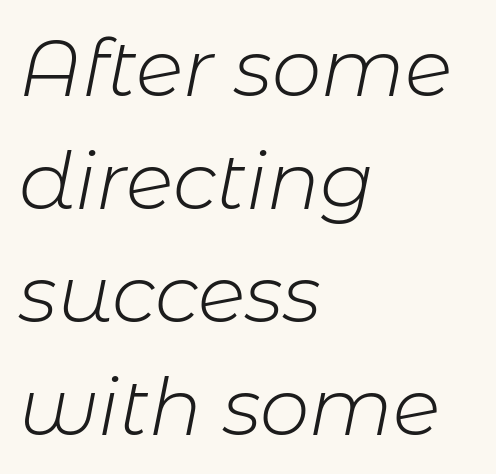
Regarding leading, the lines here are spaced in the standard way. Here the glyphs are tracked normally, forming tight word shapes. The typography opts for an oblique posture over an upright one. The strokes carry an ordinary text weight at most. A student would call this left alignment; a typographer would say flush left, rag right.
